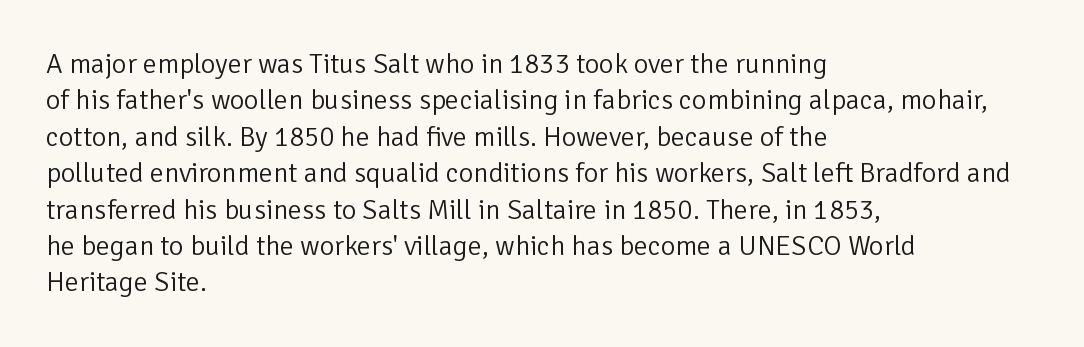
{"serif": "no", "italic": "no", "bold": "no", "weight": "light", "width": "normal", "stroke_contrast": "low", "x_height": "medium", "monospaced": "no", "underline": "no", "align": "left", "line_spacing": "normal", "line_spacing_ratio": 1.3, "letter_spacing": "normal", "letter_spacing_em": 0.0, "glyph_px": 28}
